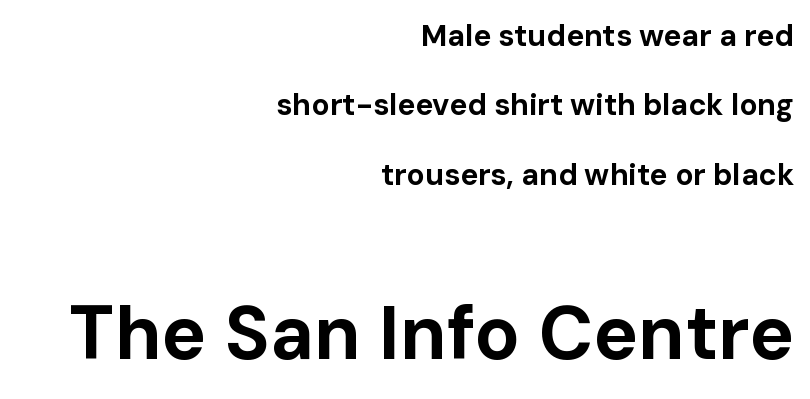
Do the letters lean? They stand straight. I'd call this a sans setting — the letters go barefoot. What weight is shown? A full bold with thick strokes. Bigger letters appear in the bottom chunk; the top chunk is reduced. Line spacing here is loose.
